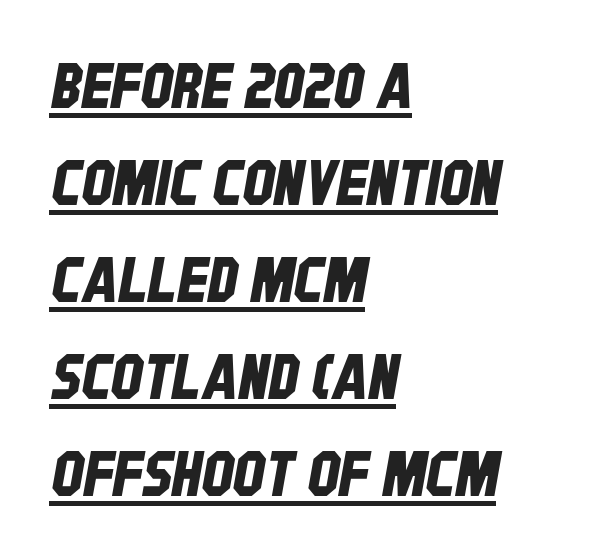
{"serif": "no", "width": "condensed", "stroke_contrast": "low", "x_height": "large", "monospaced": "no", "underline": "yes", "align": "left", "line_spacing": "normal", "line_spacing_ratio": 1.54, "letter_spacing": "normal", "letter_spacing_em": 0.0, "glyph_px": 63}
